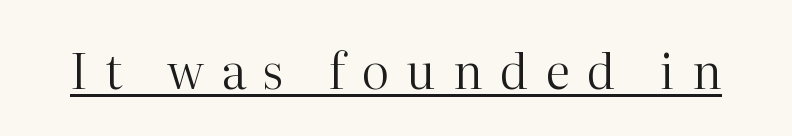
Q: Is the text bold? A: No.
Q: Is the text italic (slanted)? A: No, it is upright.
Q: Is the typeface a serif or a sans-serif typeface? A: Serif.
Q: Is the text underlined? A: Yes.
Q: Is the spacing between letters normal or unusually wide? A: Unusually wide.
Q: Width (condensed, normal, or wide)? A: Normal.
Q: Stroke contrast? A: High.
Q: x-height? A: Medium.
Q: Monospaced? A: No.
